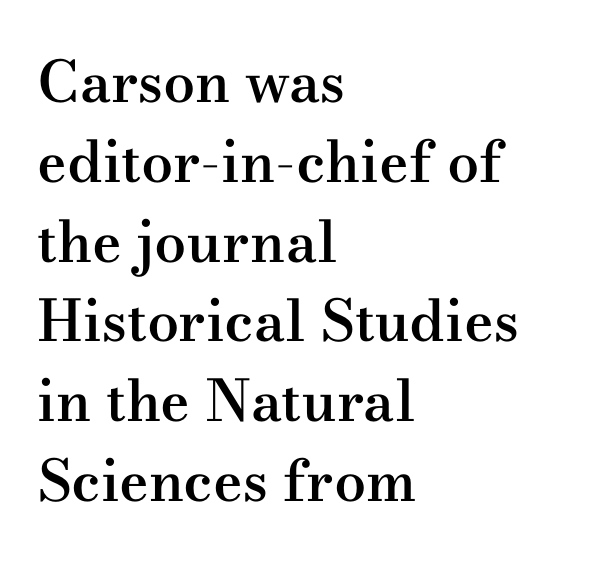
Q: Is the text bold? A: Semi-bold.
Q: Is the text italic (slanted)? A: No, it is upright.
Q: Is the typeface a serif or a sans-serif typeface? A: Serif.
Q: Is the text underlined? A: No.
Q: How is the paragraph aligned? A: Left-aligned.
Q: Is the spacing between letters normal or unusually wide? A: Normal.
Q: Is the spacing between lines tight, normal or loose? A: Normal.
Q: Width (condensed, normal, or wide)? A: Wide.
Q: Stroke contrast? A: Medium.
Q: x-height? A: Small.
Q: Monospaced? A: No.
